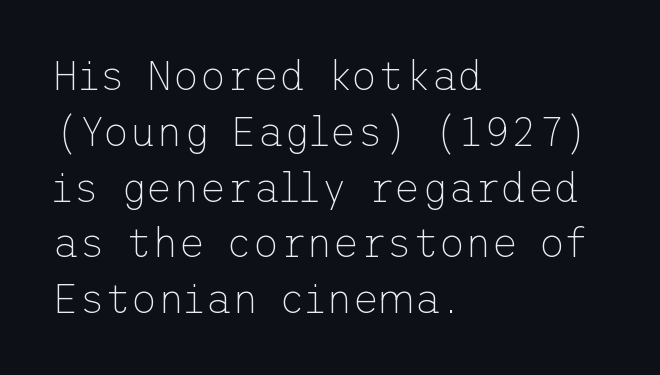
Q: Is the text bold? A: No.
Q: Is the text italic (slanted)? A: No, it is upright.
Q: Is the typeface a serif or a sans-serif typeface? A: Sans-serif.
Q: Is the text underlined? A: No.
Q: How is the paragraph aligned? A: Left-aligned.
Q: Is the spacing between letters normal or unusually wide? A: Normal.
Q: Is the spacing between lines tight, normal or loose? A: Normal.
Q: Width (condensed, normal, or wide)? A: Normal.
Q: Stroke contrast? A: Low.
Q: x-height? A: Medium.
